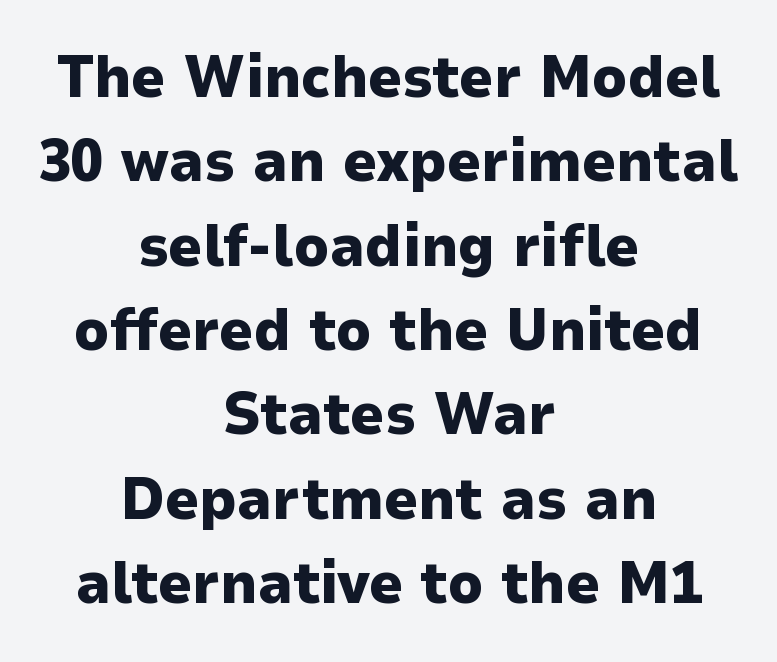
Q: Is the text bold? A: Yes.
Q: Is the text italic (slanted)? A: No, it is upright.
Q: Is the typeface a serif or a sans-serif typeface? A: Sans-serif.
Q: Is the text underlined? A: No.
Q: How is the paragraph aligned? A: Centered.
Q: Is the spacing between letters normal or unusually wide? A: Normal.
Q: Is the spacing between lines tight, normal or loose? A: Normal.
Q: Width (condensed, normal, or wide)? A: Normal.
Q: Stroke contrast? A: Low.
Q: x-height? A: Medium.
Q: Monospaced? A: No.
